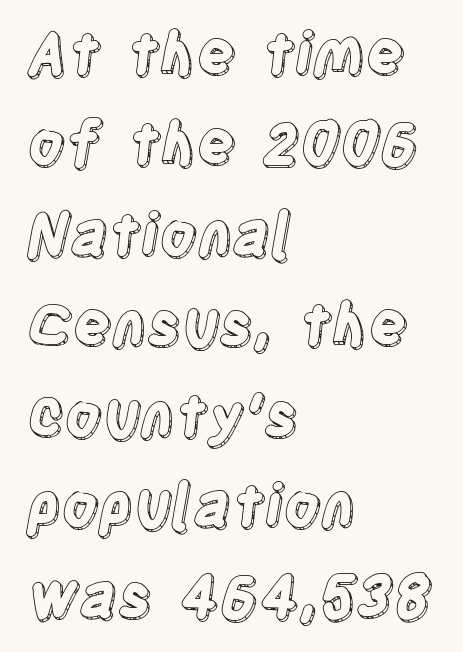
Q: Is the text italic (slanted)? A: Yes.
Q: Is the text underlined? A: No.
Q: How is the paragraph aligned? A: Left-aligned.
Q: Is the spacing between letters normal or unusually wide? A: Normal.
Q: Is the spacing between lines tight, normal or loose? A: Normal.
Q: Width (condensed, normal, or wide)? A: Condensed.
Q: x-height? A: Large.
Q: Monospaced? A: No.
